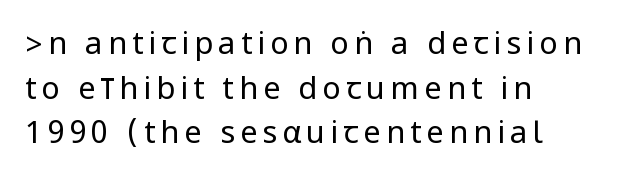
{"serif": "no", "italic": "no", "bold": "no", "weight": "regular", "width": "condensed", "stroke_contrast": "low", "underline": "no", "align": "left", "line_spacing": "normal", "line_spacing_ratio": 1.44, "glyph_px": 31}
